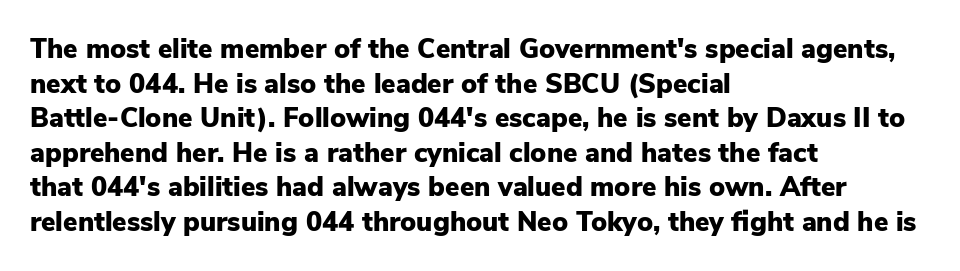
{"italic": "no", "bold": "yes", "underline": "no", "align": "left", "line_spacing": "normal", "line_spacing_ratio": 1.28, "letter_spacing": "normal", "letter_spacing_em": 0.0, "glyph_px": 27}
